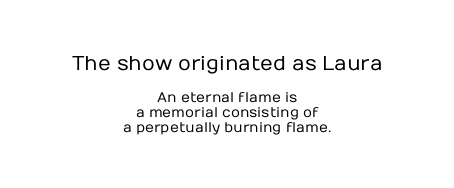
No word sits above an underline. Weight: in the light-to-regular range. The rag falls on both sides of this text block equally. The designer dialed line spacing down below the default. Large over small — that's the arrangement of the two blocks here. The type sits square on the baseline with zero lean.
